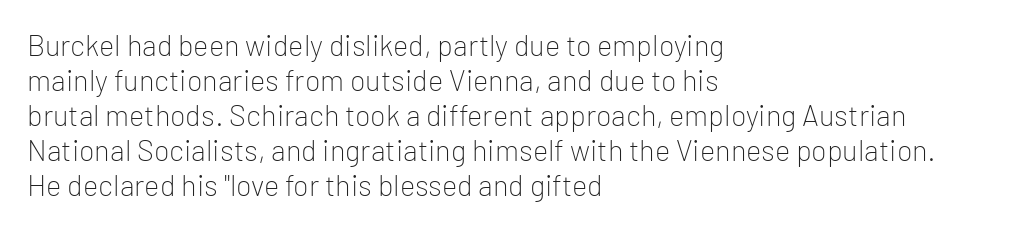
Q: Is the text bold? A: No.
Q: Is the text italic (slanted)? A: No, it is upright.
Q: Is the typeface a serif or a sans-serif typeface? A: Sans-serif.
Q: Is the text underlined? A: No.
Q: How is the paragraph aligned? A: Left-aligned.
Q: Is the spacing between letters normal or unusually wide? A: Normal.
Q: Width (condensed, normal, or wide)? A: Normal.
Q: Stroke contrast? A: Low.
Q: x-height? A: Medium.
Q: Monospaced? A: No.
